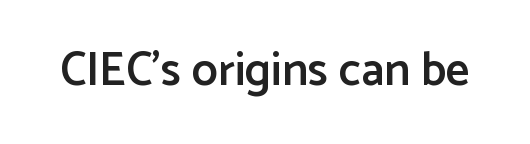
The space beneath each line is pristine and unruled. In terms of weight, the rendering is demibold, just under bold. Words appear dense and cohesive because spacing is normal. Serif or sans? Sans — the stroke terminals are bare. Character widths vary here, with narrow letters taking less room than wide ones.
